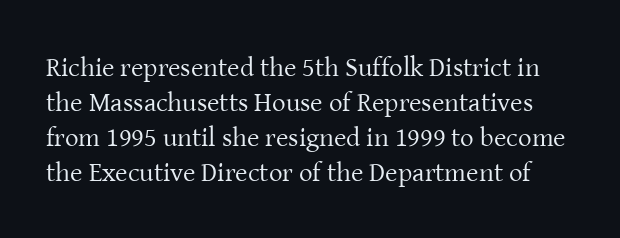
The words here are not underlined. Honestly, the letter spacing is just normal — you wouldn't notice it. Posture: straight, roman, zero tilt. Reading down the column, the eye jumps a familiar distance to each next line.
